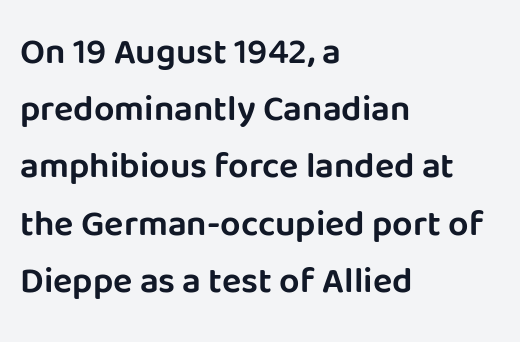
{"serif": "no", "italic": "no", "width": "normal", "stroke_contrast": "low", "x_height": "large", "monospaced": "no", "underline": "no", "align": "left", "line_spacing": "normal", "line_spacing_ratio": 1.59, "letter_spacing": "normal", "letter_spacing_em": 0.0, "glyph_px": 36}
